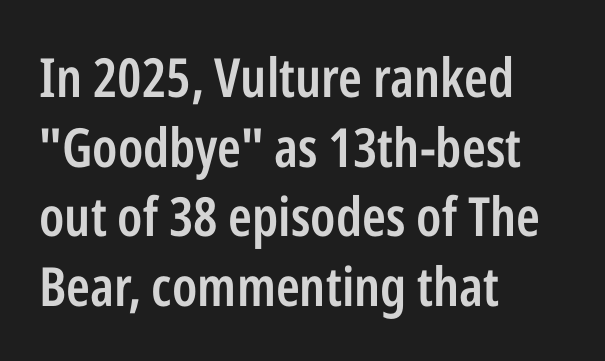
This sample has the flowing, uneven cadence of proportional lettering. This rendering features lettering with no underline. Strokes here are thickened, but only to semibold level. Does the lettering tilt? It doesn't — this is upright.
